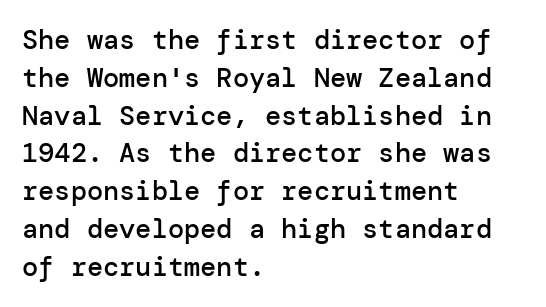
The image shows 27 px text type, upright; set left-aligned, normal line spacing (1.4x), normal letter spacing, not underlined.
